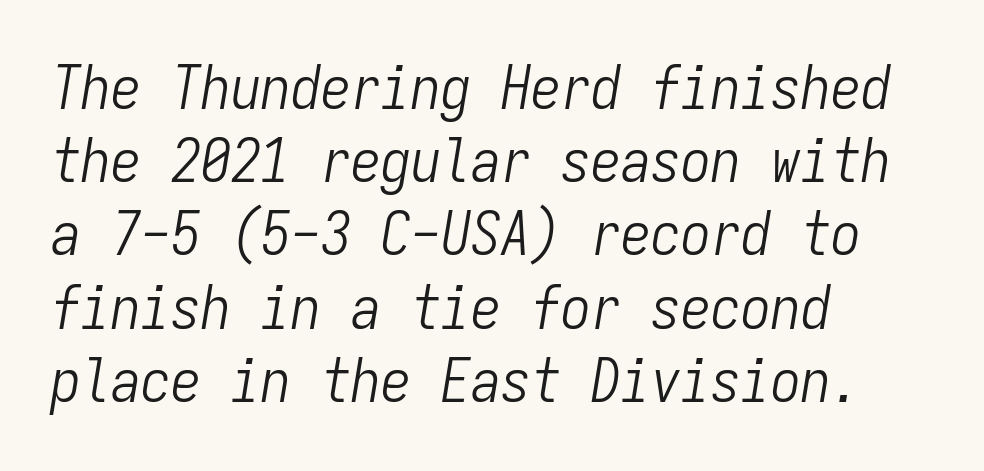
The image shows 60 px light, condensed type, italic (leaning right), monospaced; set left-aligned, line spacing 1.22x, normal letter spacing, not underlined; low stroke contrast and a medium x-height.
